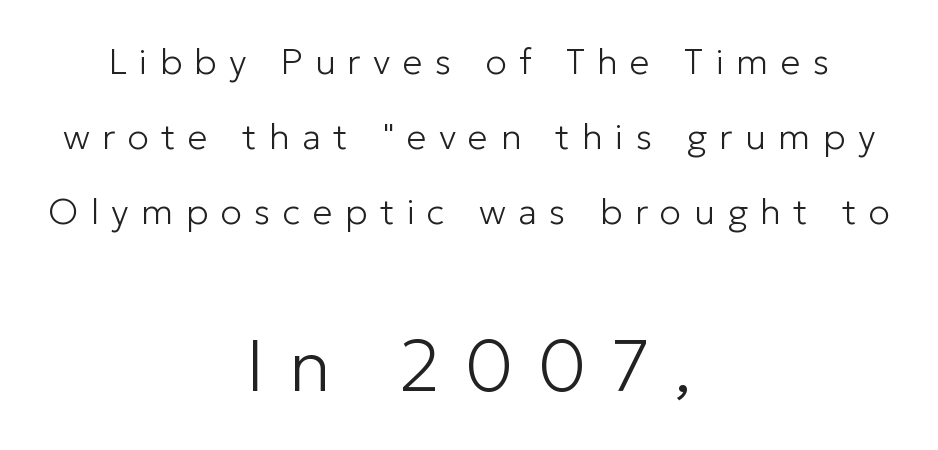
{"serif": "no", "italic": "no", "bold": "no", "weight": "light", "width": "normal", "stroke_contrast": "low", "x_height": "medium", "monospaced": "no", "underline": "no", "align": "center", "line_spacing": "loose", "line_spacing_ratio": 2.08, "letter_spacing": "wide", "letter_spacing_em": 0.34, "larger_block": "second", "size_ratio": 2.0, "glyph_px": 72}
